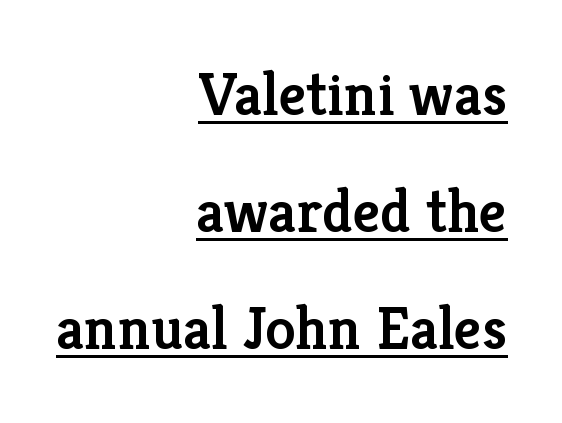
The image shows 61 px semibold serif type, upright; set right-aligned, loose line spacing (1.92x), normal letter spacing, underlined; low stroke contrast and a medium x-height.
